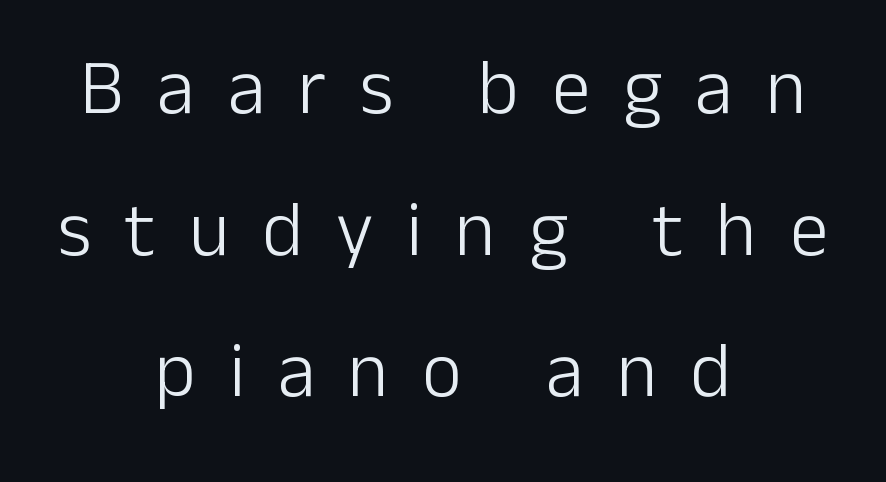
The image shows 77 px light sans-serif type, upright; set centered, line spacing 1.84x, unusually wide letter spacing (+0.43 em), not underlined; low stroke contrast and a medium x-height.
